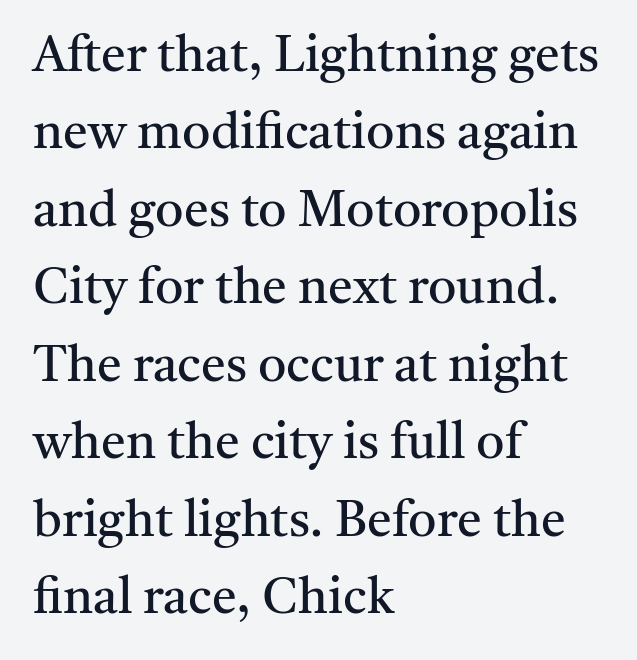
Q: Is the text bold? A: No.
Q: Is the text italic (slanted)? A: No, it is upright.
Q: Is the typeface a serif or a sans-serif typeface? A: Serif.
Q: Is the text underlined? A: No.
Q: How is the paragraph aligned? A: Left-aligned.
Q: Is the spacing between letters normal or unusually wide? A: Normal.
Q: Is the spacing between lines tight, normal or loose? A: Normal.
Q: Width (condensed, normal, or wide)? A: Normal.
Q: Stroke contrast? A: Medium.
Q: x-height? A: Medium.
Q: Monospaced? A: No.
